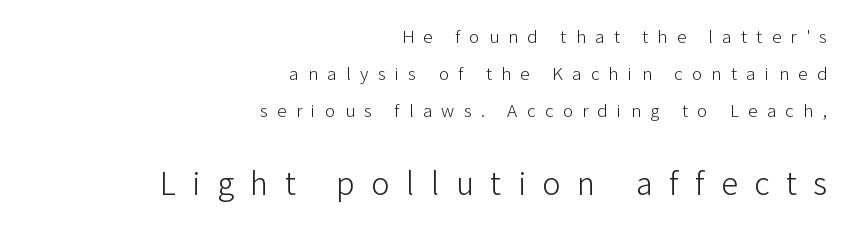
The image shows 34 px light sans-serif type, upright; set right-aligned, loose line spacing (1.94x), unusually wide letter spacing (+0.49 em), not underlined; the second (bottom) block is 1.79x larger; low stroke contrast and a medium x-height.
